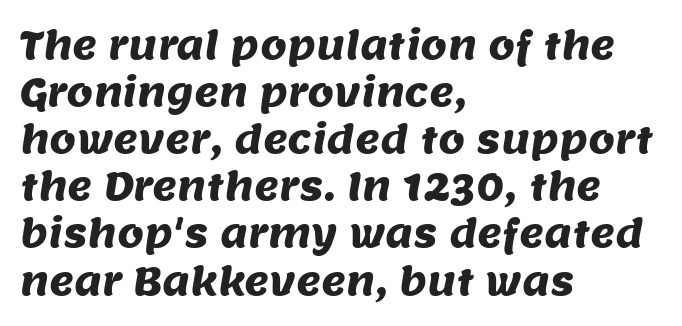
The image shows 38 px sans-serif type; set left-aligned, line spacing 1.24x, normal letter spacing, not underlined; medium stroke contrast and a large x-height.
